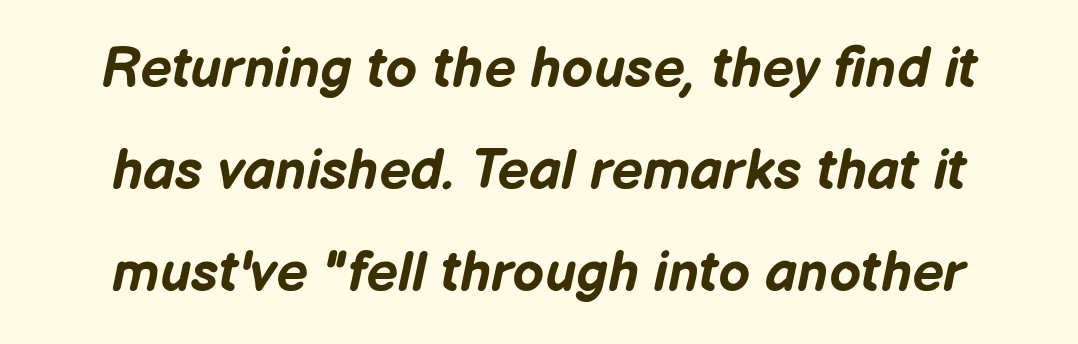
Q: Is the text bold? A: Yes.
Q: Is the text italic (slanted)? A: Yes, it leans right by about 12 degrees.
Q: Is the text underlined? A: No.
Q: How is the paragraph aligned? A: Centered.
Q: Is the spacing between letters normal or unusually wide? A: Normal.
Q: Width (condensed, normal, or wide)? A: Normal.
Q: Stroke contrast? A: Low.
Q: x-height? A: Medium.
Q: Monospaced? A: No.
